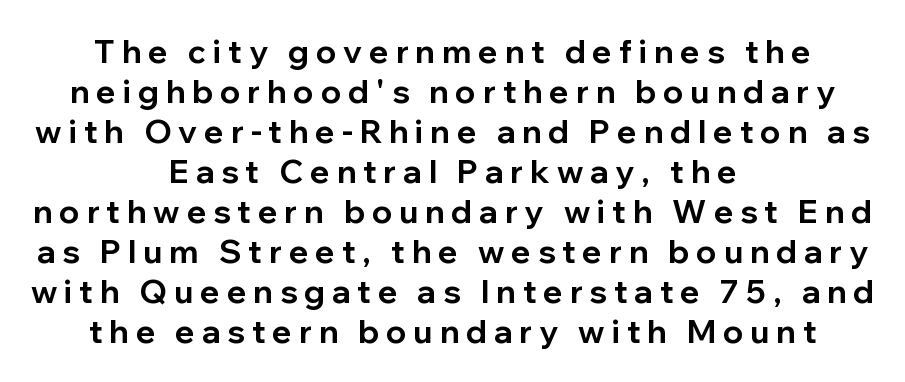
{"serif": "no", "italic": "no", "bold": "yes", "weight": "bold", "width": "normal", "stroke_contrast": "low", "x_height": "medium", "monospaced": "no", "underline": "no", "align": "center", "line_spacing": "normal", "line_spacing_ratio": 1.25, "letter_spacing": "wide", "letter_spacing_em": 0.22, "glyph_px": 32}
